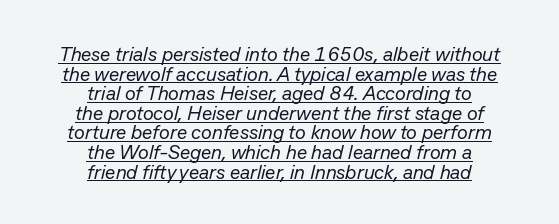
Q: Is the text bold? A: No.
Q: Is the text italic (slanted)? A: Yes, it leans right by about 13 degrees.
Q: Is the text underlined? A: Yes.
Q: How is the paragraph aligned? A: Centered.
Q: Is the spacing between letters normal or unusually wide? A: Normal.
Q: Is the spacing between lines tight, normal or loose? A: Tight.
